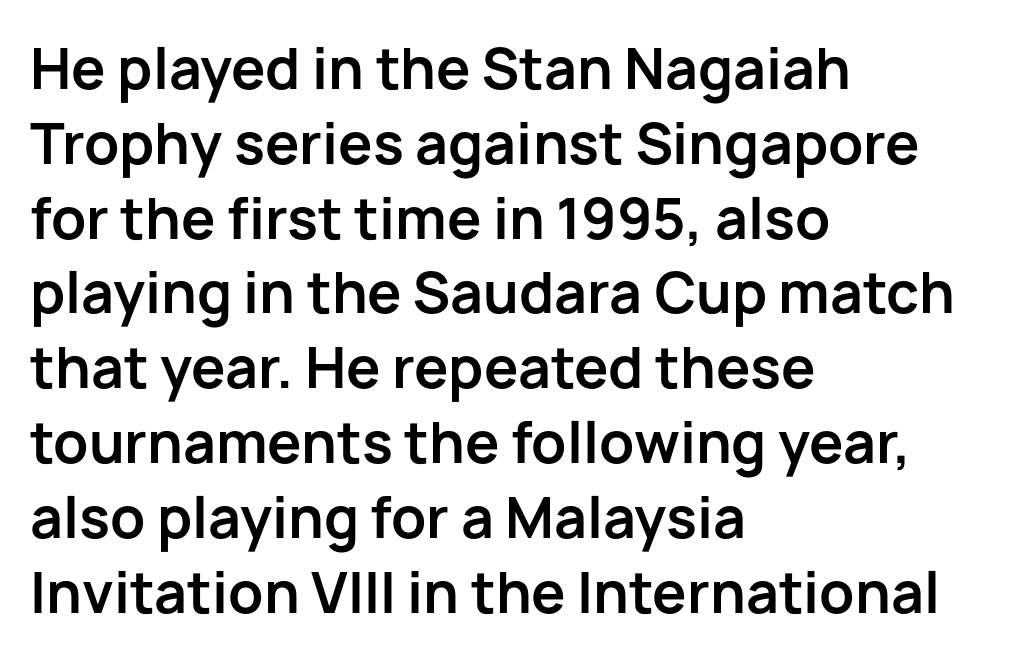
Q: Is the text bold? A: Yes.
Q: Is the text italic (slanted)? A: No, it is upright.
Q: Is the typeface a serif or a sans-serif typeface? A: Sans-serif.
Q: Is the text underlined? A: No.
Q: How is the paragraph aligned? A: Left-aligned.
Q: Is the spacing between letters normal or unusually wide? A: Normal.
Q: Is the spacing between lines tight, normal or loose? A: Normal.
Q: Width (condensed, normal, or wide)? A: Normal.
Q: Stroke contrast? A: Low.
Q: x-height? A: Medium.
Q: Monospaced? A: No.
